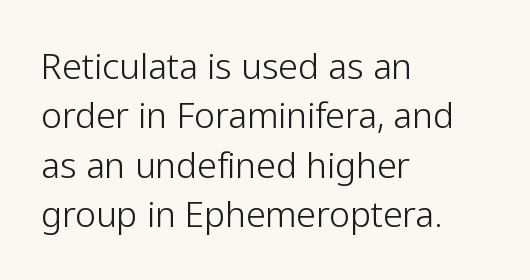
{"serif": "no", "italic": "no", "bold": "no", "weight": "light", "width": "normal", "stroke_contrast": "low", "x_height": "medium", "monospaced": "no", "underline": "no", "align": "left", "line_spacing": "normal", "line_spacing_ratio": 1.41, "letter_spacing": "normal", "letter_spacing_em": 0.0, "glyph_px": 35}
